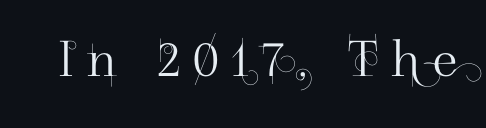
Q: Is the text italic (slanted)? A: No, it is upright.
Q: Is the typeface a serif or a sans-serif typeface? A: Sans-serif.
Q: Is the text underlined? A: No.
Q: Is the spacing between letters normal or unusually wide? A: Unusually wide.
Q: Width (condensed, normal, or wide)? A: Normal.
Q: Stroke contrast? A: High.
Q: x-height? A: Small.
Q: Monospaced? A: No.
